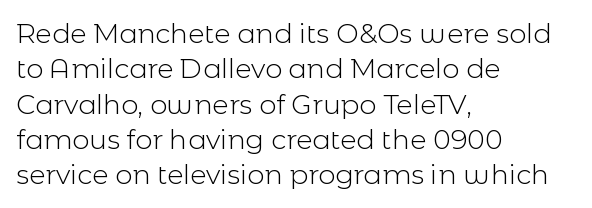
Line beginnings align vertically; line endings do not. The typography opts for an upright posture over an oblique one. Baseline-to-baseline distance is the conventional proportion of letter height. The characters are drawn with everyday or finer stroke widths. Here the glyphs are tracked normally, forming tight word shapes.
